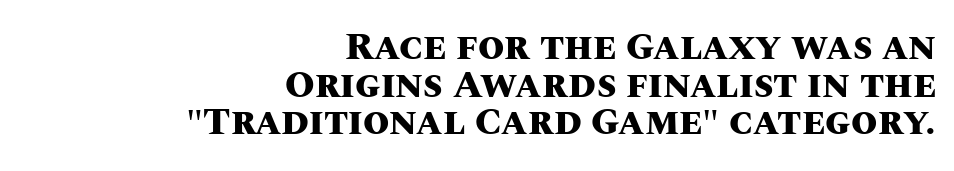
{"italic": "no", "bold": "yes", "weight": "heavy", "width": "normal", "stroke_contrast": "medium", "x_height": "large", "monospaced": "no", "underline": "no", "align": "right", "line_spacing": "tight", "line_spacing_ratio": 0.99, "letter_spacing": "normal", "letter_spacing_em": 0.0, "glyph_px": 38}
